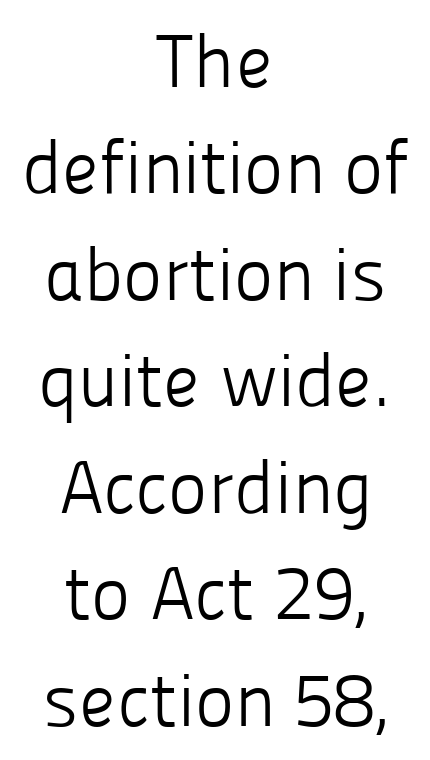
Ascenders rise straight up at ninety degrees. Leading: standard. The glyphs are unaccompanied by any horizontal stroke below them. You could not count columns in this text — the font is proportionally spaced.
